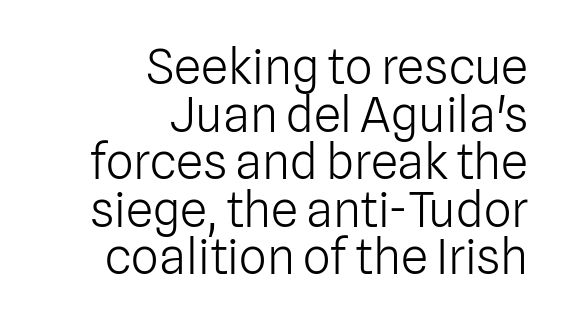
Horizontal alignment here is rightward, an uncommon choice for prose. The strokes carry an ordinary text weight at most. Plain, unruled lines of type. Unlike italic type, these characters show no tilt at all. Successive baselines arrive quickly, one right under another. This rendering leaves character spacing at its baseline value.
